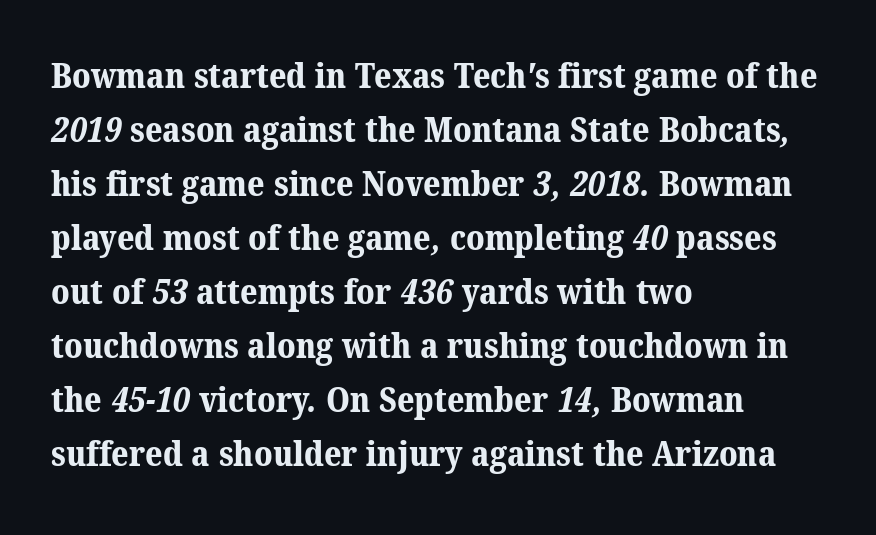
The image shows 34 px bold serif type; set left-aligned, normal line spacing (1.59x), normal letter spacing, not underlined; medium stroke contrast and a medium x-height.
